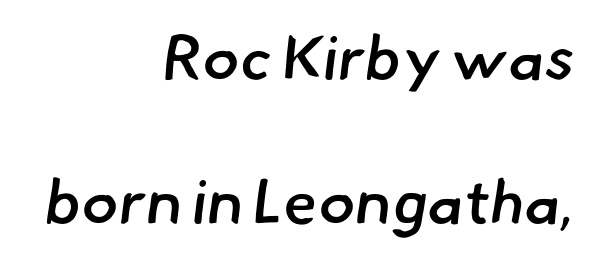
Q: Is the text bold? A: Semi-bold.
Q: Is the typeface a serif or a sans-serif typeface? A: Sans-serif.
Q: Is the text underlined? A: No.
Q: How is the paragraph aligned? A: Right-aligned.
Q: Is the spacing between letters normal or unusually wide? A: Normal.
Q: Is the spacing between lines tight, normal or loose? A: Loose.
Q: Width (condensed, normal, or wide)? A: Normal.
Q: Stroke contrast? A: Low.
Q: x-height? A: Small.
Q: Monospaced? A: No.
